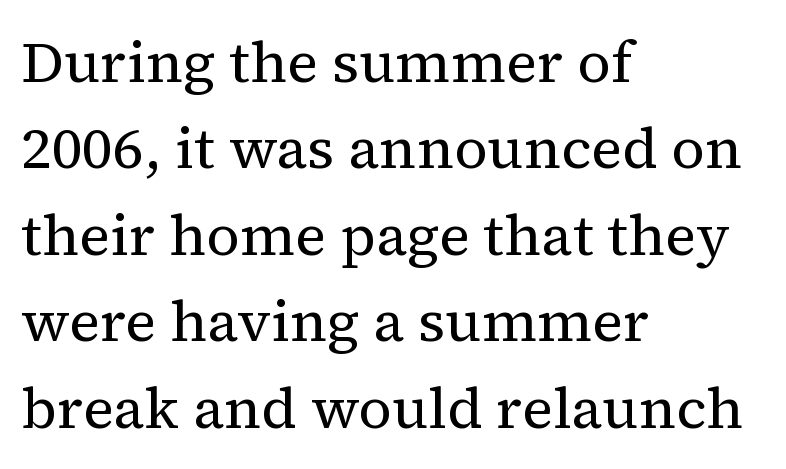
{"serif": "yes", "italic": "no", "bold": "no", "weight": "regular", "width": "normal", "stroke_contrast": "medium", "x_height": "medium", "monospaced": "no", "underline": "no", "align": "left", "line_spacing": "normal", "line_spacing_ratio": 1.49, "letter_spacing": "normal", "letter_spacing_em": 0.0, "glyph_px": 58}
